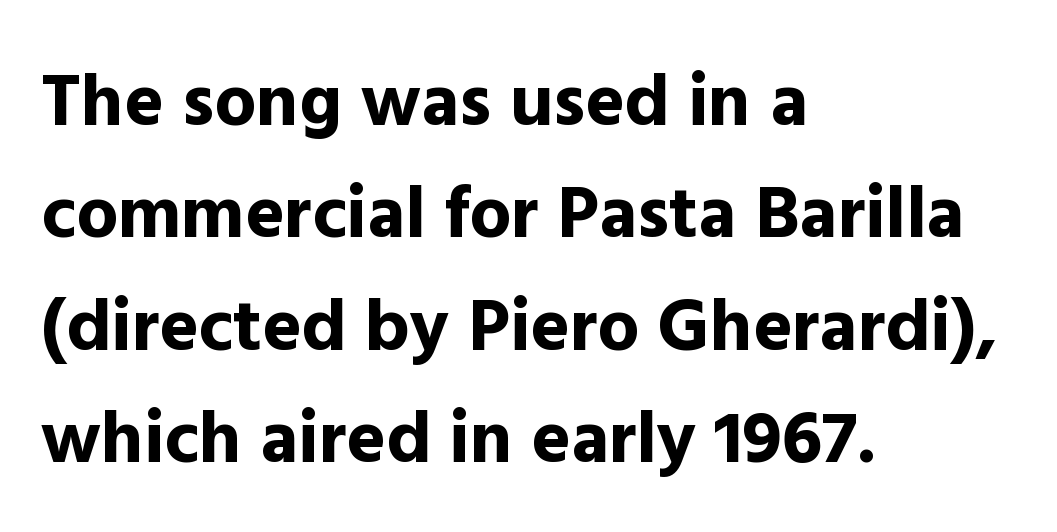
Q: Is the text bold? A: Yes.
Q: Is the text italic (slanted)? A: No, it is upright.
Q: Is the typeface a serif or a sans-serif typeface? A: Sans-serif.
Q: Is the text underlined? A: No.
Q: How is the paragraph aligned? A: Left-aligned.
Q: Is the spacing between letters normal or unusually wide? A: Normal.
Q: Is the spacing between lines tight, normal or loose? A: Normal.
Q: Width (condensed, normal, or wide)? A: Normal.
Q: x-height? A: Medium.
Q: Monospaced? A: No.
